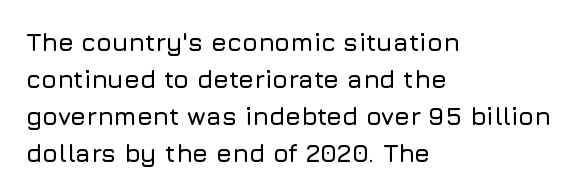
The space beneath each line is pristine and unruled. Compared with typical paragraphs, the rows here are spaced about the same. Notice how the passage keeps a crisp vertical edge on the left only. Short note: letters normally spaced.
